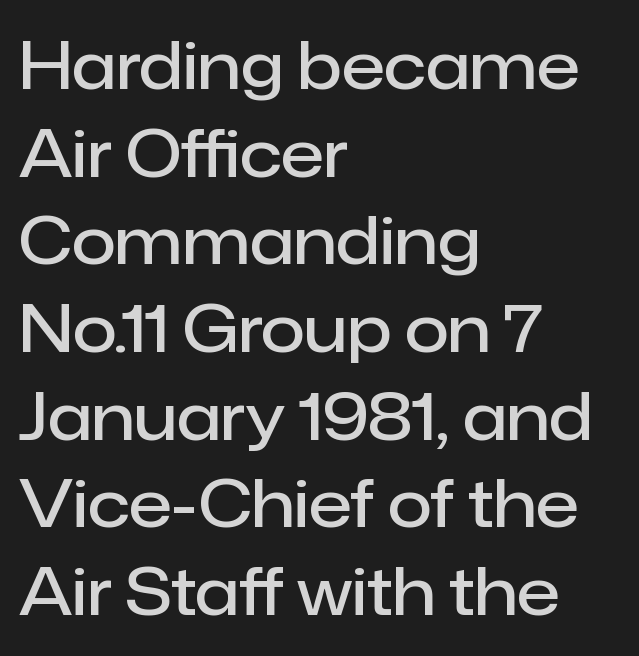
Each line starts at the same left margin while the right side varies. Regarding serifs, this sample does without them. This sample has the flowing, uneven cadence of proportional lettering. Nothing unusual about the tracking: characters are spaced as the font intends. Characters remain perfectly vertical along every line. This sample keeps an unexceptional amount of space between lines.
